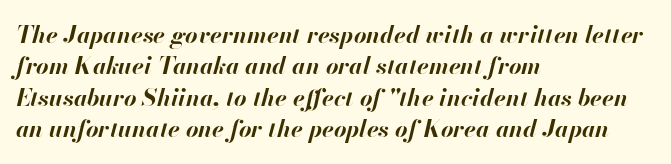
There is no visible air inserted between adjacent glyphs. The rendering uses a bold face; every stroke is thick and dark. Leading: standard. Clear beneath every line of the passage.
